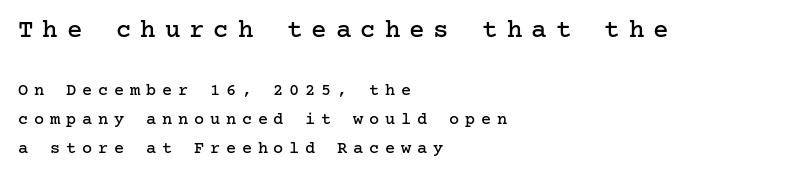
Q: Is the text italic (slanted)? A: No, it is upright.
Q: Is the text underlined? A: No.
Q: How is the paragraph aligned? A: Left-aligned.
Q: Is the spacing between letters normal or unusually wide? A: Unusually wide.
Q: Is the spacing between lines tight, normal or loose? A: Normal.
Q: Which block of text is set in a larger size, the first (top) or the second (bottom)? A: The first (top) one.
